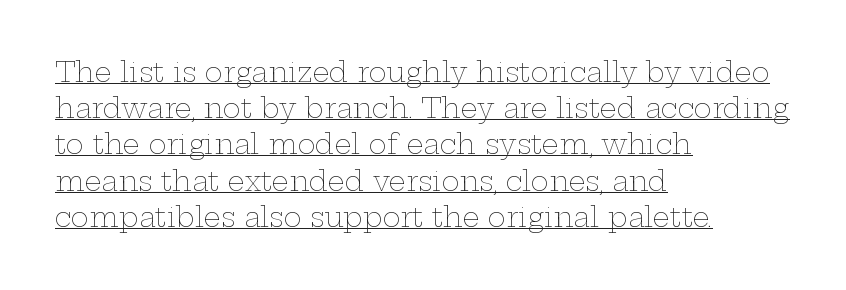
The image shows 27 px text type, upright; set left-aligned, normal line spacing (1.34x), normal letter spacing, underlined.
